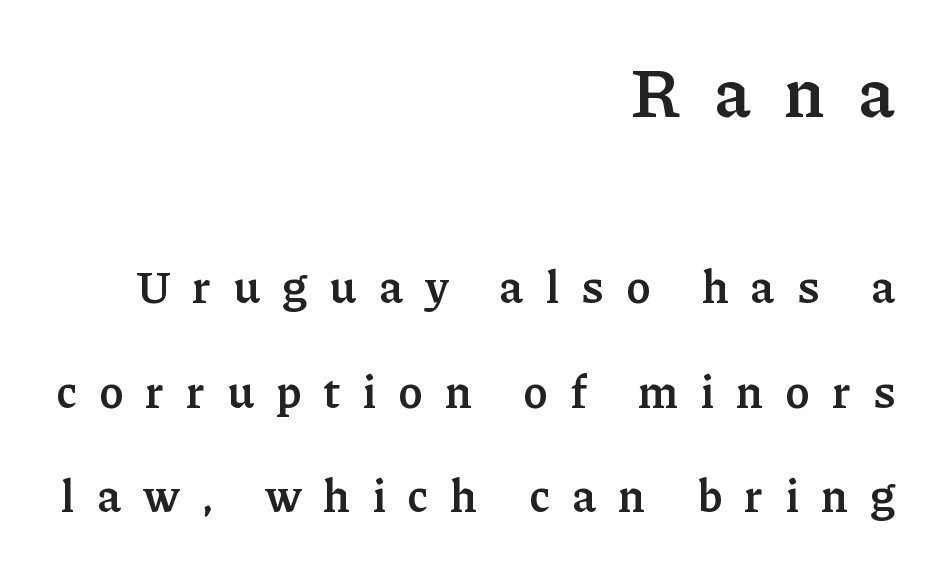
{"serif": "yes", "italic": "no", "bold": "yes", "weight": "semibold", "width": "normal", "stroke_contrast": "low", "x_height": "medium", "monospaced": "no", "underline": "no", "align": "right", "line_spacing": "loose", "line_spacing_ratio": 2.32, "letter_spacing": "wide", "letter_spacing_em": 0.49, "larger_block": "first", "size_ratio": 1.51, "glyph_px": 68}
